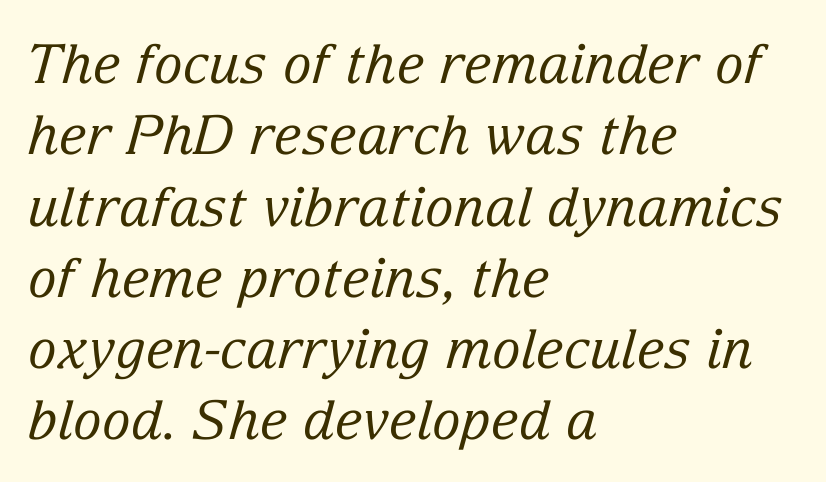
The image shows 54 px regular-weight serif type, italic (leaning right); set left-aligned, normal line spacing (1.32x), normal letter spacing, not underlined; low stroke contrast and a medium x-height.
